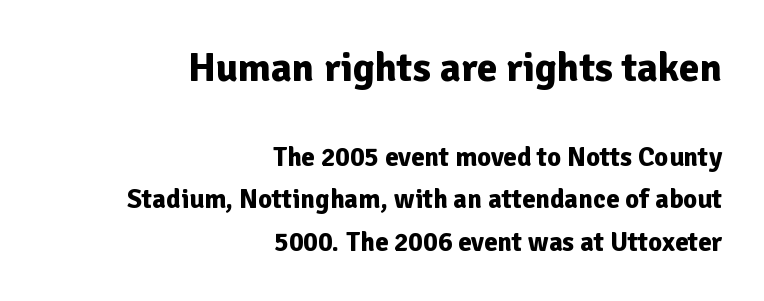
Q: Is the text bold? A: Yes.
Q: Is the text italic (slanted)? A: No, it is upright.
Q: Is the typeface a serif or a sans-serif typeface? A: Sans-serif.
Q: Is the text underlined? A: No.
Q: How is the paragraph aligned? A: Right-aligned.
Q: Is the spacing between letters normal or unusually wide? A: Normal.
Q: Is the spacing between lines tight, normal or loose? A: Normal.
Q: Which block of text is set in a larger size, the first (top) or the second (bottom)? A: The first (top) one.
Q: Width (condensed, normal, or wide)? A: Normal.
Q: Stroke contrast? A: Low.
Q: x-height? A: Medium.
Q: Monospaced? A: No.
